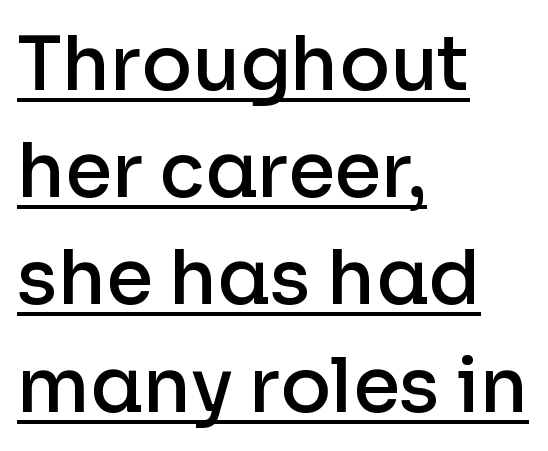
The image shows 75 px semibold sans-serif type, upright; set left-aligned, normal line spacing (1.43x), normal letter spacing, underlined; low stroke contrast and a medium x-height.
